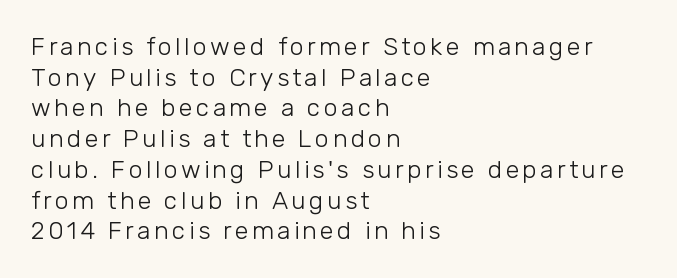
Each stroke keeps to a modest, everyday thickness or less. The typography opts for an upright posture over an oblique one. Alignment: flush left. Descenders hang freely into open space.
